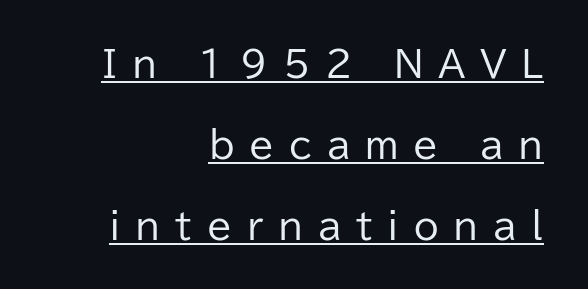
{"serif": "no", "italic": "no", "bold": "no", "weight": "regular", "width": "normal", "stroke_contrast": "low", "x_height": "medium", "monospaced": "no", "underline": "yes", "align": "right", "line_spacing": "loose", "line_spacing_ratio": 2.25, "letter_spacing": "wide", "letter_spacing_em": 0.41, "glyph_px": 36}
